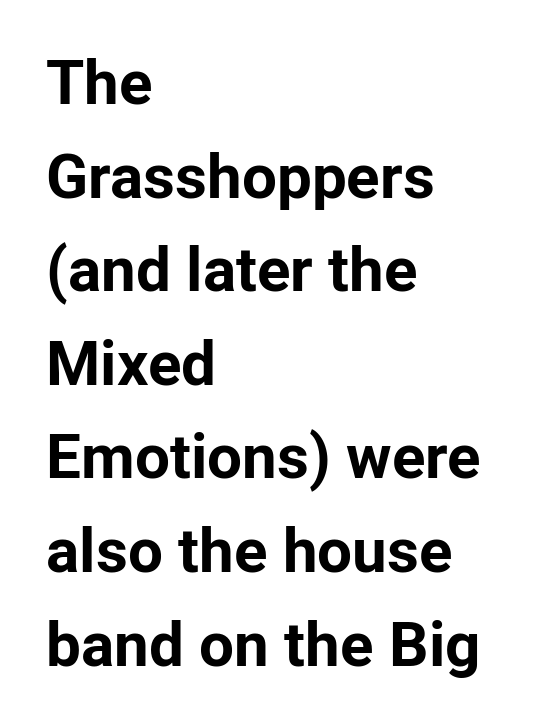
{"serif": "no", "italic": "no", "bold": "yes", "weight": "bold", "width": "normal", "stroke_contrast": "low", "x_height": "medium", "monospaced": "no", "underline": "no", "align": "left", "line_spacing": "normal", "line_spacing_ratio": 1.51, "letter_spacing": "normal", "letter_spacing_em": 0.0, "glyph_px": 62}
